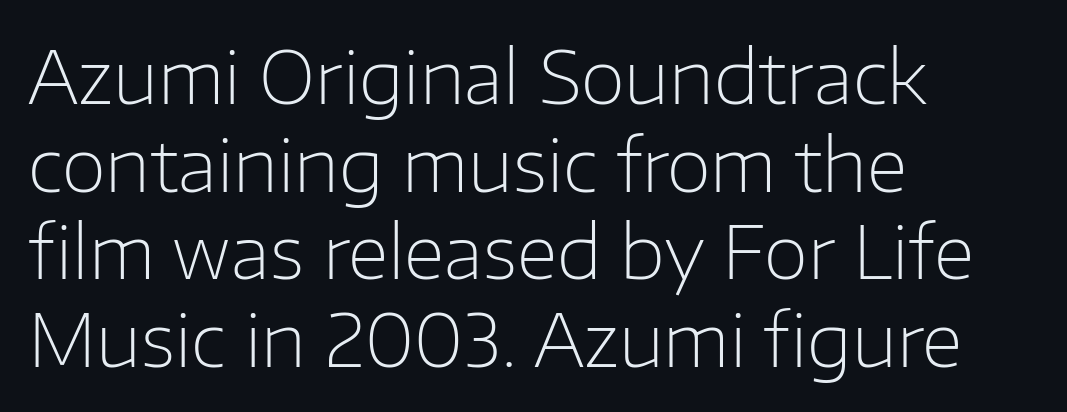
The image shows 73 px light sans-serif type, upright; set left-aligned, line spacing 1.2x, normal letter spacing, not underlined; low stroke contrast and a medium x-height.
